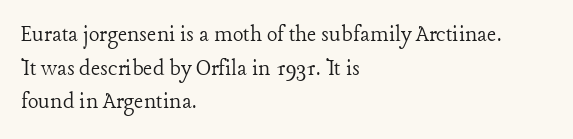
The image shows 25 px text type, upright; set left-aligned, normal line spacing (1.35x), normal letter spacing, not underlined.
